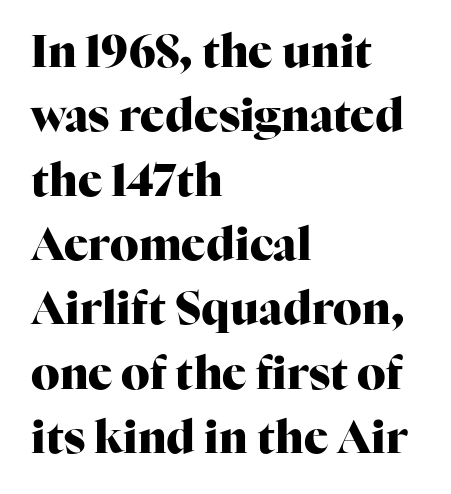
Q: Is the text bold? A: Yes.
Q: Is the text italic (slanted)? A: No, it is upright.
Q: Is the typeface a serif or a sans-serif typeface? A: Serif.
Q: Is the text underlined? A: No.
Q: How is the paragraph aligned? A: Left-aligned.
Q: Is the spacing between letters normal or unusually wide? A: Normal.
Q: Is the spacing between lines tight, normal or loose? A: Normal.
Q: Width (condensed, normal, or wide)? A: Normal.
Q: Stroke contrast? A: High.
Q: x-height? A: Medium.
Q: Monospaced? A: No.
